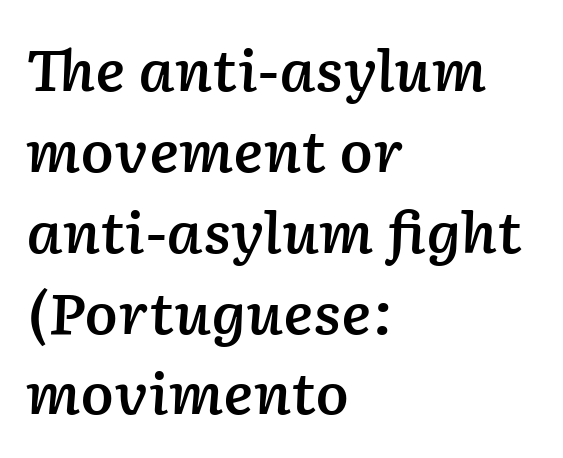
Slanted lettering throughout. Default kerning and tracking; the words read as compact shapes. The text block is weighted toward the left margin, trailing off unevenly rightward. Looks like regular typesetting: each glyph gets only the width it needs. The leading is moderate, giving the passage an even texture.
